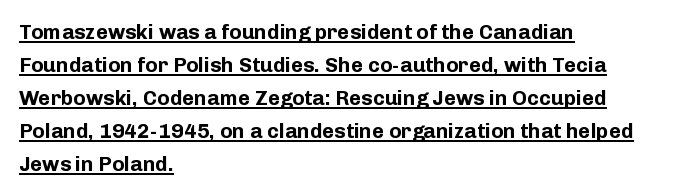
The image shows 21 px bold type, upright; set left-aligned, normal line spacing (1.57x), normal letter spacing, underlined.
